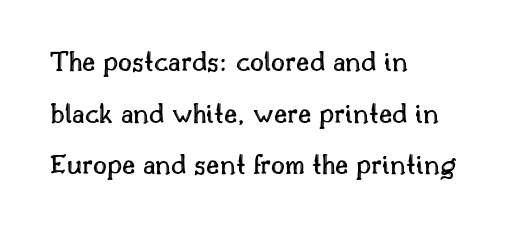
The image shows 30 px text type, upright; set left-aligned, line spacing 1.72x, normal letter spacing, not underlined; a small x-height.
